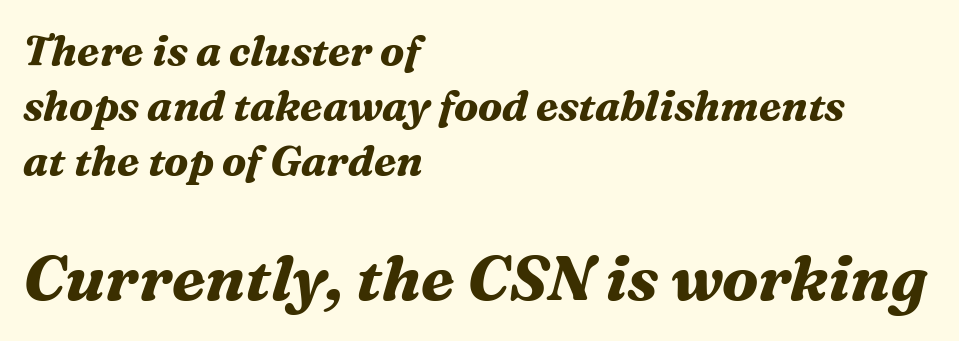
Baseline-to-baseline distance is the conventional proportion of letter height. The glyphs look as if they've been sheared to an angle. How are the letters spaced? Ordinarily, with no added tracking. Each row of text sits above clean, open space. This is heavy type, rendered in bold.
